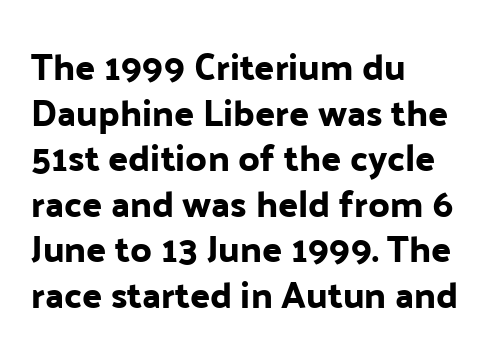
Q: Is the text italic (slanted)? A: No, it is upright.
Q: Is the typeface a serif or a sans-serif typeface? A: Sans-serif.
Q: Is the text underlined? A: No.
Q: How is the paragraph aligned? A: Left-aligned.
Q: Is the spacing between letters normal or unusually wide? A: Normal.
Q: Width (condensed, normal, or wide)? A: Normal.
Q: Stroke contrast? A: Low.
Q: x-height? A: Medium.
Q: Monospaced? A: No.
